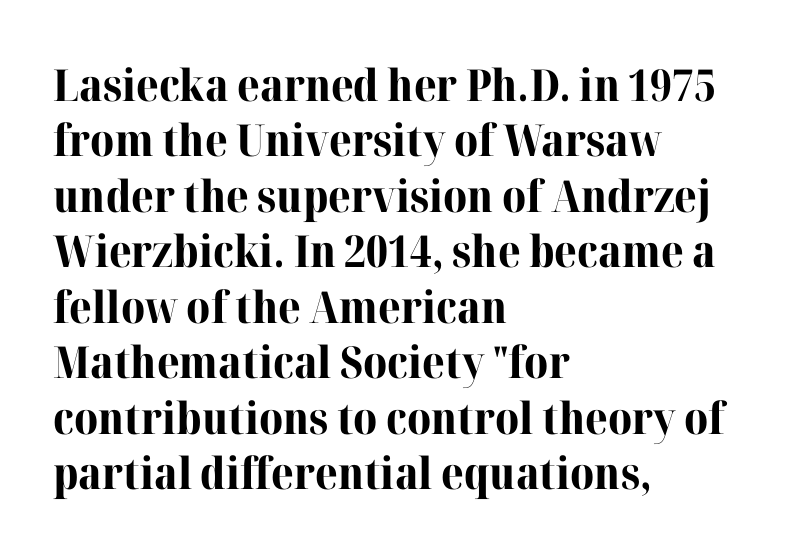
Interline gaps are of average width in this sample. Regarding serifs, this sample has them. Horizontal alignment here is leftward, the default for most running prose. Posture: straight, roman, zero tilt.
